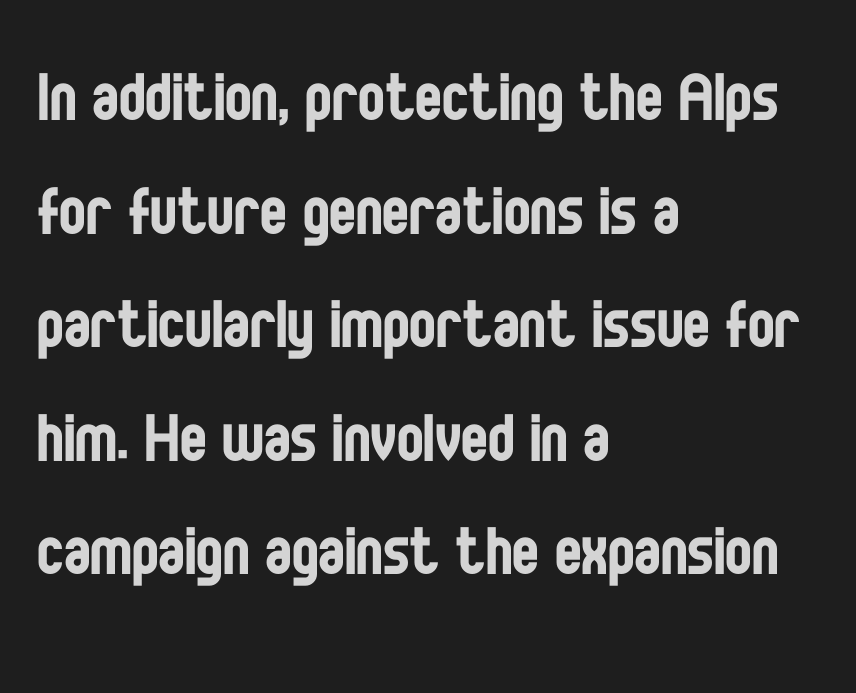
These lines are rendered in a variable-pitch font. You could call the tracking neutral — neither tight nor loose. Leading matches the norm, producing a regular column. Underlining? Definitely not there. Heft: none added — not bold.
